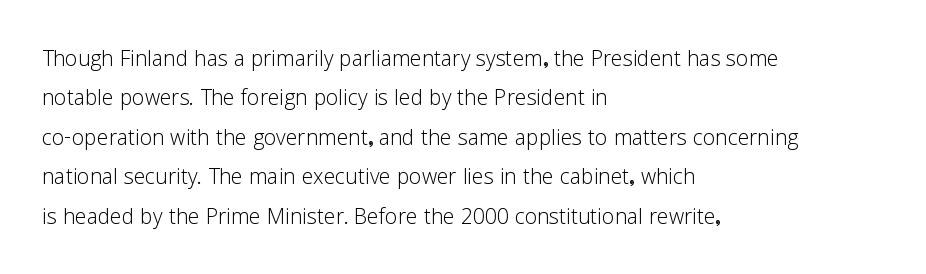
{"serif": "no", "italic": "no", "bold": "no", "weight": "light", "width": "normal", "stroke_contrast": "low", "x_height": "medium", "monospaced": "no", "underline": "no", "align": "left", "line_spacing": "normal", "line_spacing_ratio": 1.41, "letter_spacing": "normal", "letter_spacing_em": 0.0, "glyph_px": 28}
